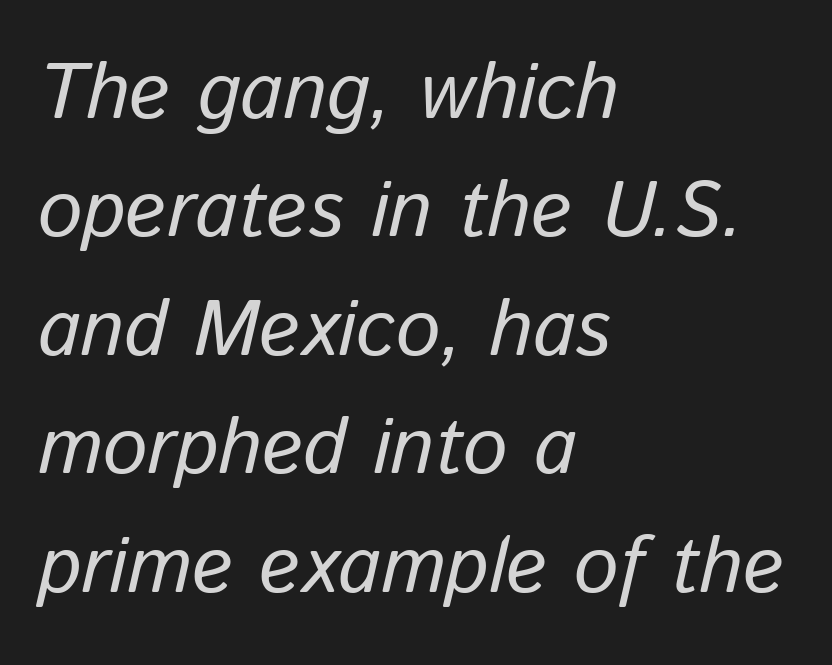
Q: Is the text bold? A: No.
Q: Is the text italic (slanted)? A: Yes, it leans right by about 13 degrees.
Q: Is the text underlined? A: No.
Q: How is the paragraph aligned? A: Left-aligned.
Q: Is the spacing between letters normal or unusually wide? A: Normal.
Q: Is the spacing between lines tight, normal or loose? A: Normal.
Q: Width (condensed, normal, or wide)? A: Normal.
Q: Stroke contrast? A: Low.
Q: x-height? A: Medium.
Q: Monospaced? A: No.
